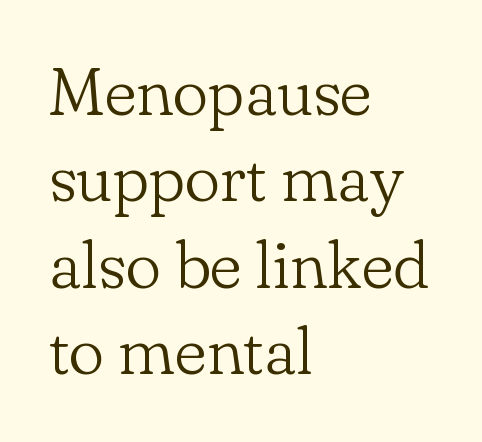
No italicization has been applied; the sample stays upright. Letters have the restrained weight of plain body copy at most. Which margin do the lines hug? The left one — the right edge is uneven. Proportional: the letters do not fall into vertical columns. Is this a sans? No — the strokes have serifs.
